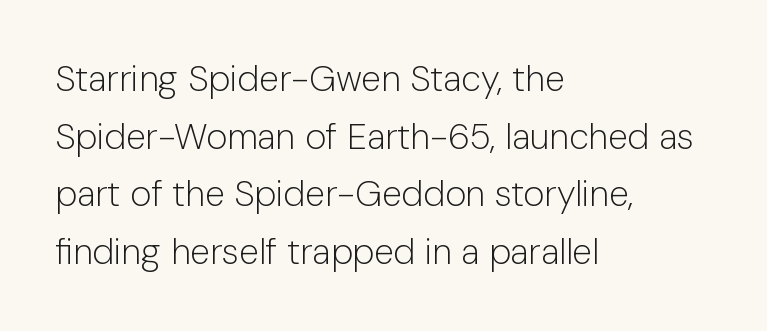
{"serif": "no", "italic": "no", "bold": "no", "weight": "light", "width": "normal", "stroke_contrast": "low", "x_height": "medium", "monospaced": "no", "underline": "no", "align": "left", "line_spacing": "normal", "line_spacing_ratio": 1.6, "letter_spacing": "normal", "letter_spacing_em": 0.0, "glyph_px": 36}
